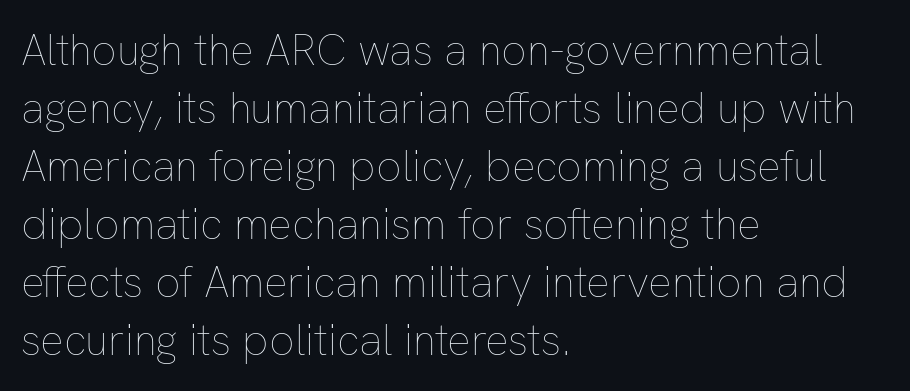
Q: Is the text bold? A: No.
Q: Is the text italic (slanted)? A: No, it is upright.
Q: Is the text underlined? A: No.
Q: How is the paragraph aligned? A: Left-aligned.
Q: Is the spacing between letters normal or unusually wide? A: Normal.
Q: Is the spacing between lines tight, normal or loose? A: Normal.
Q: Width (condensed, normal, or wide)? A: Normal.
Q: Stroke contrast? A: Low.
Q: x-height? A: Medium.
Q: Monospaced? A: No.
